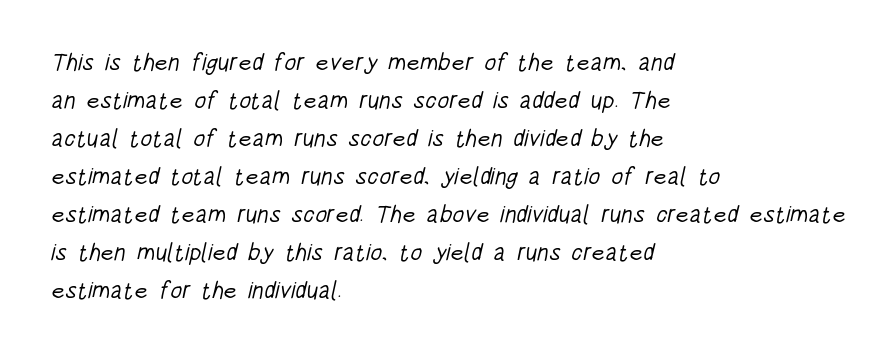
{"bold": "no", "underline": "no", "align": "left", "line_spacing": "normal", "line_spacing_ratio": 1.58, "letter_spacing": "normal", "letter_spacing_em": 0.0, "glyph_px": 24}
